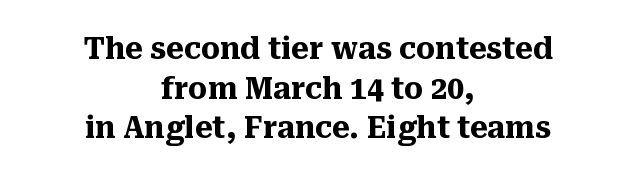
{"serif": "yes", "italic": "no", "bold": "yes", "weight": "heavy", "width": "normal", "stroke_contrast": "medium", "x_height": "medium", "monospaced": "no", "underline": "no", "align": "center", "line_spacing": "normal", "line_spacing_ratio": 1.32, "letter_spacing": "normal", "letter_spacing_em": 0.0, "glyph_px": 30}
